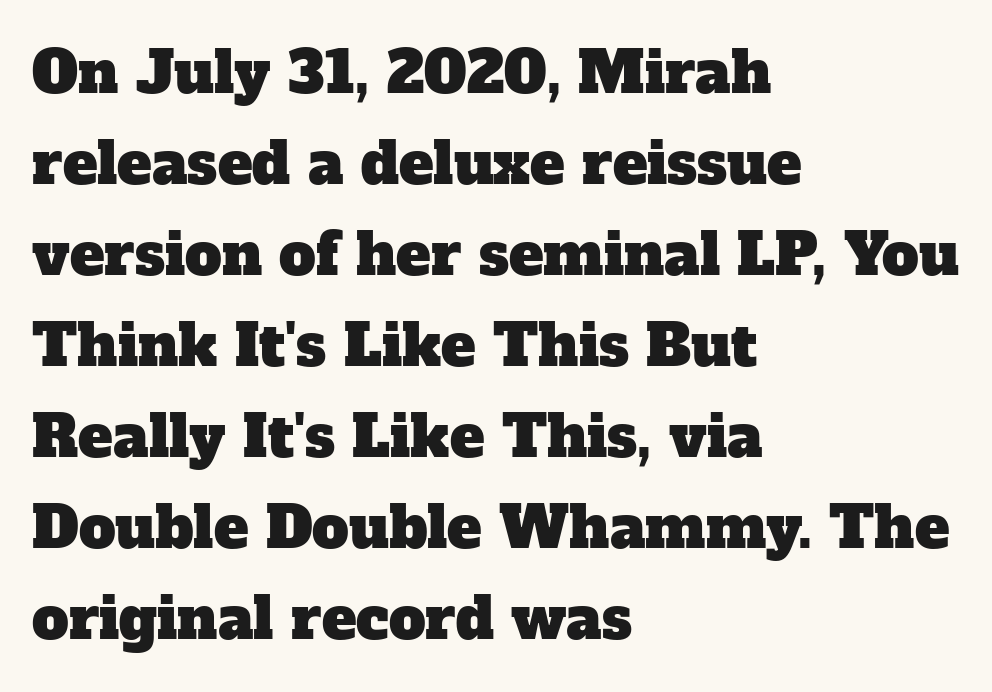
What kind of face is this? One with serifs. Proportional: the letters do not fall into vertical columns. These lines stack with their left ends in a neat column. This block has exactly the height ordinary leading produces. Compared with typical body copy, the letter spacing here is the same. Honestly, there is no underline to notice here at all.
